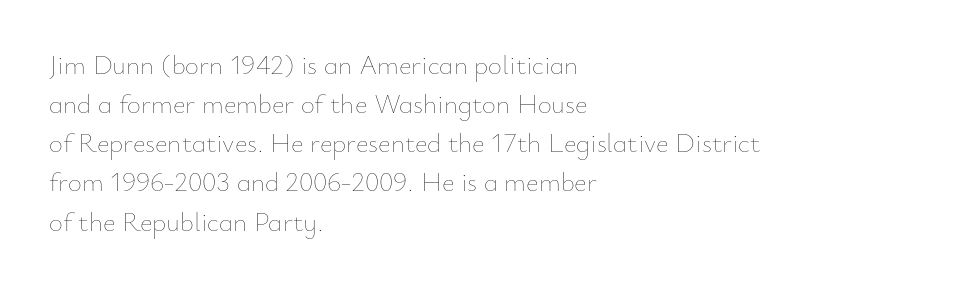
Q: Is the text bold? A: No.
Q: Is the text italic (slanted)? A: No, it is upright.
Q: Is the text underlined? A: No.
Q: How is the paragraph aligned? A: Left-aligned.
Q: Is the spacing between letters normal or unusually wide? A: Normal.
Q: Is the spacing between lines tight, normal or loose? A: Normal.
